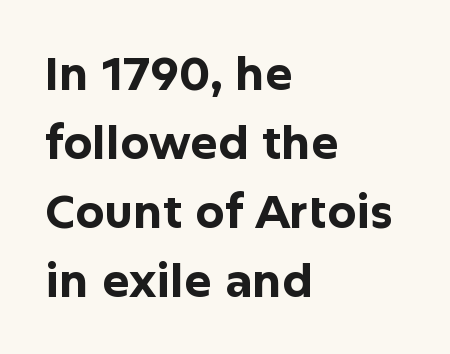
The image shows 46 px bold sans-serif type, upright; set left-aligned, normal line spacing (1.5x), normal letter spacing, not underlined; low stroke contrast and a medium x-height.
